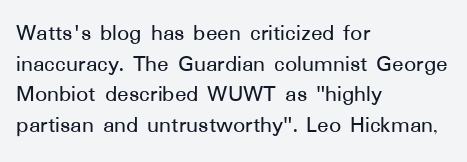
Q: Is the text italic (slanted)? A: No, it is upright.
Q: Is the text underlined? A: No.
Q: How is the paragraph aligned? A: Left-aligned.
Q: Is the spacing between letters normal or unusually wide? A: Normal.
Q: Is the spacing between lines tight, normal or loose? A: Normal.
